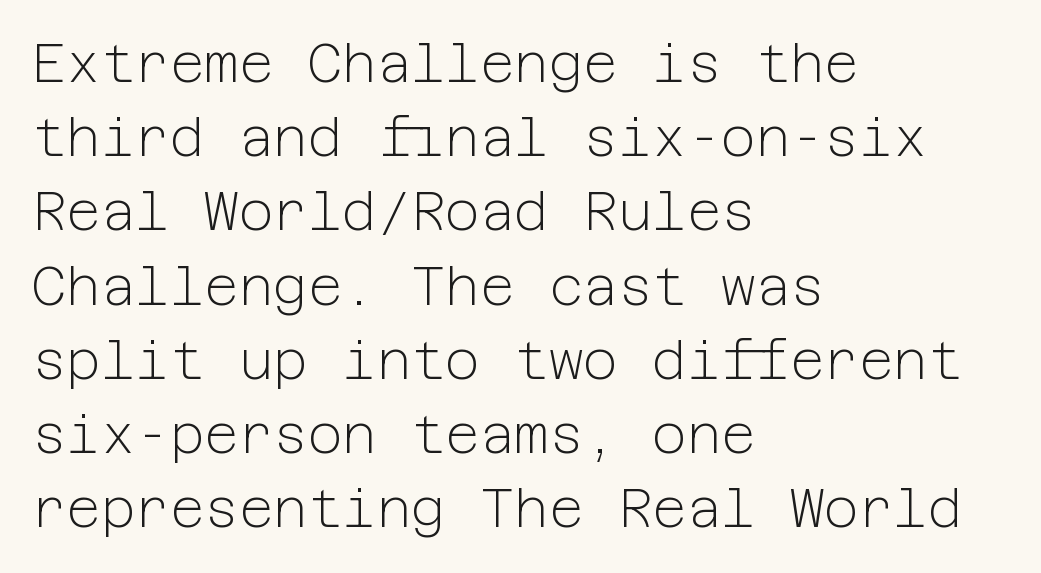
The image shows 53 px light sans-serif type, upright; set left-aligned, normal line spacing (1.4x), normal letter spacing, not underlined; low stroke contrast and a medium x-height.
